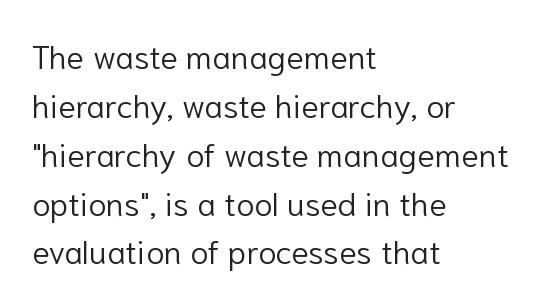
{"serif": "no", "italic": "no", "bold": "no", "weight": "light", "width": "normal", "stroke_contrast": "low", "x_height": "medium", "monospaced": "no", "underline": "no", "align": "left", "line_spacing": "normal", "line_spacing_ratio": 1.48, "letter_spacing": "normal", "letter_spacing_em": 0.0, "glyph_px": 33}
